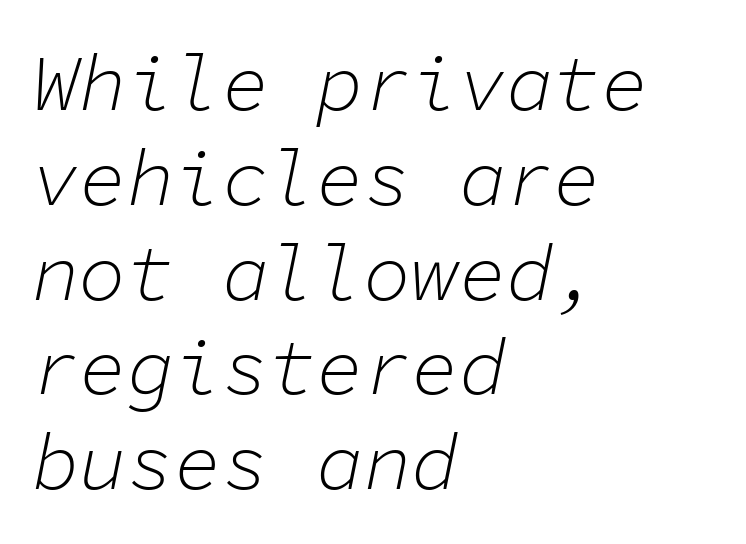
Spacing verdict: monospaced, one width for all characters. An italicized treatment has been applied to the whole sample. Does the copy run flush right? No — it runs flush left. The glyphs are unaccompanied by any horizontal stroke below them. Between one letter and the next there's only the usual sliver of space. Summary of weight: not heavy and not bold.
